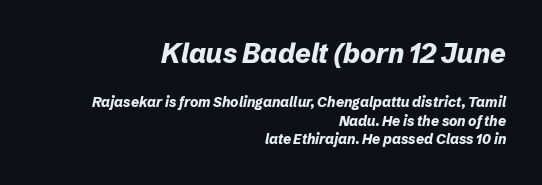
Notice how thick the strokes are: this is what a full bold looks like. Glance below the letters and you will spot only blank space. An italicized treatment has been applied to the whole sample. The line-height multiplier appears to be the usual default. In terms of letterspacing, this is plain default setting.
